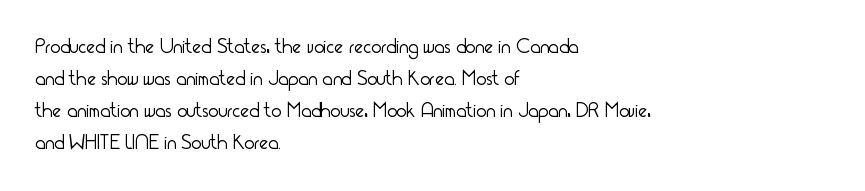
Q: Is the text bold? A: No.
Q: Is the text italic (slanted)? A: No, it is upright.
Q: Is the text underlined? A: No.
Q: How is the paragraph aligned? A: Left-aligned.
Q: Is the spacing between letters normal or unusually wide? A: Normal.
Q: Is the spacing between lines tight, normal or loose? A: Normal.
